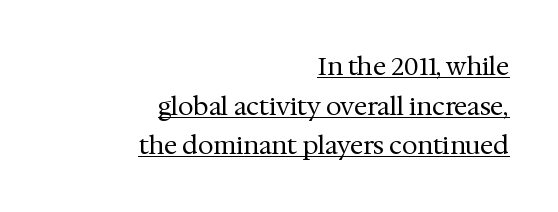
The image shows 25 px text type, upright; set right-aligned, normal line spacing (1.59x), normal letter spacing, underlined.
